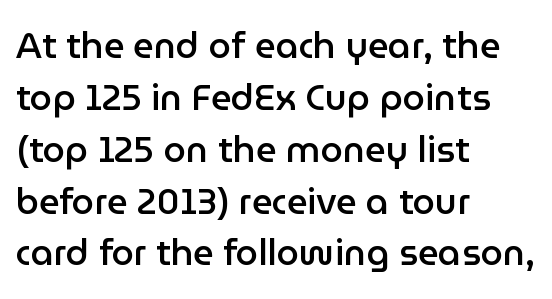
The image shows 36 px semibold sans-serif type, upright; set left-aligned, normal line spacing (1.44x), normal letter spacing, not underlined; low stroke contrast and a medium x-height.
